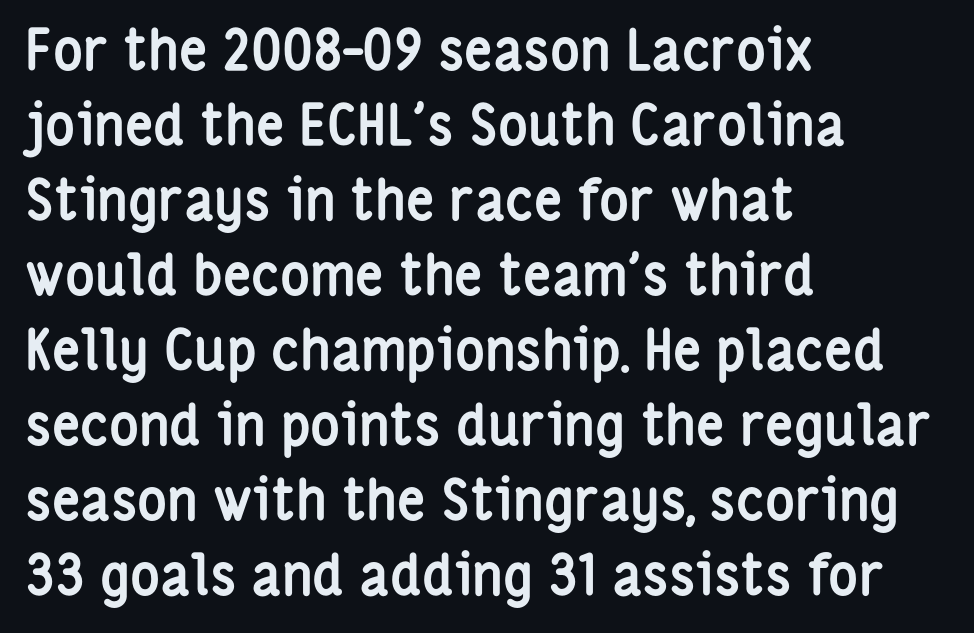
{"serif": "no", "italic": "no", "bold": "yes", "weight": "semibold", "width": "condensed", "stroke_contrast": "low", "x_height": "medium", "monospaced": "no", "underline": "no", "align": "left", "line_spacing": "normal", "line_spacing_ratio": 1.34, "letter_spacing": "normal", "letter_spacing_em": 0.0, "glyph_px": 56}
